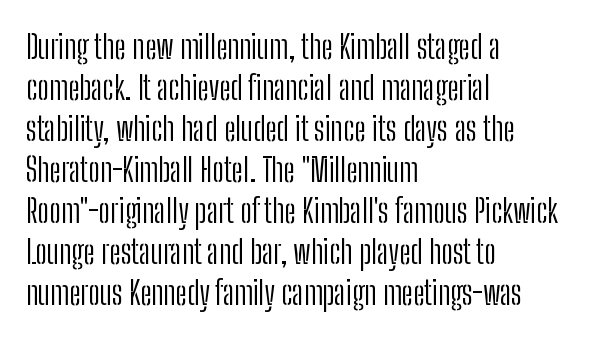
Q: Is the text bold? A: No.
Q: Is the text italic (slanted)? A: No, it is upright.
Q: Is the typeface a serif or a sans-serif typeface? A: Sans-serif.
Q: Is the text underlined? A: No.
Q: How is the paragraph aligned? A: Left-aligned.
Q: Is the spacing between letters normal or unusually wide? A: Normal.
Q: Width (condensed, normal, or wide)? A: Condensed.
Q: Stroke contrast? A: Low.
Q: x-height? A: Medium.
Q: Monospaced? A: No.
